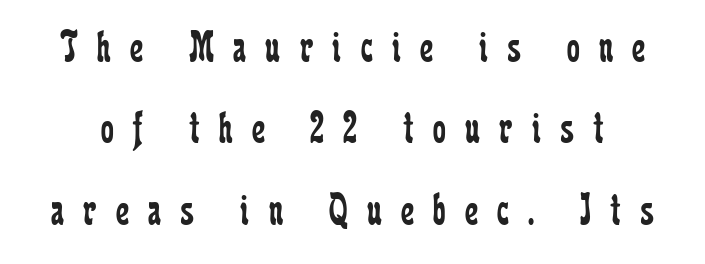
{"serif": "yes", "italic": "no", "bold": "no", "weight": "regular", "width": "condensed", "stroke_contrast": "low", "x_height": "medium", "monospaced": "no", "underline": "no", "line_spacing_ratio": 1.77, "letter_spacing": "wide", "letter_spacing_em": 0.42, "glyph_px": 46}
